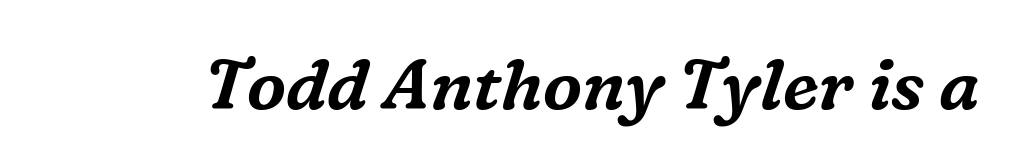
{"serif": "yes", "italic": "yes", "lean": "right", "slant_degrees": 16, "width": "normal", "stroke_contrast": "medium", "x_height": "medium", "monospaced": "no", "underline": "no", "letter_spacing": "normal", "letter_spacing_em": 0.0, "glyph_px": 70}
